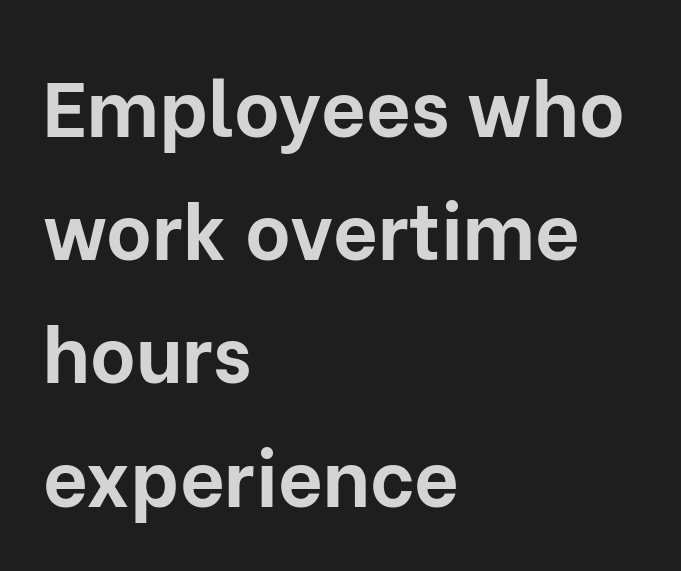
Notice how descenders clear the ascenders below comfortably — that's standard leading. The rendering uses natural spacing where letterforms have individual widths. Weight check: bold — yes, fully. The lettering stays uniformly vertical, giving the passage a roman look. Left-aligned paragraph, ragged on the right.
